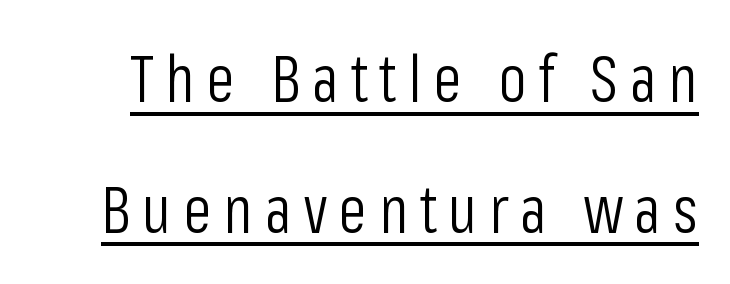
Q: Is the text bold? A: No.
Q: Is the text italic (slanted)? A: No, it is upright.
Q: Is the typeface a serif or a sans-serif typeface? A: Sans-serif.
Q: Is the text underlined? A: Yes.
Q: Is the spacing between lines tight, normal or loose? A: Loose.
Q: Width (condensed, normal, or wide)? A: Condensed.
Q: Stroke contrast? A: Low.
Q: x-height? A: Medium.
Q: Monospaced? A: No.
